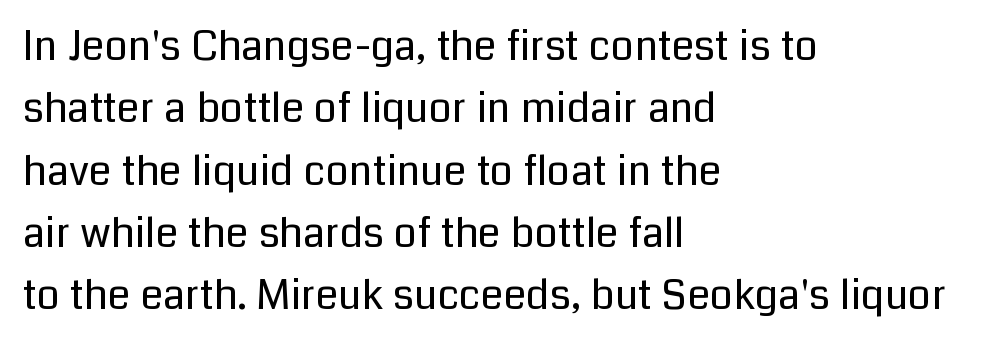
{"serif": "no", "italic": "no", "bold": "no", "weight": "regular", "width": "normal", "stroke_contrast": "low", "x_height": "medium", "monospaced": "no", "underline": "no", "align": "left", "line_spacing": "normal", "line_spacing_ratio": 1.52, "letter_spacing": "normal", "letter_spacing_em": 0.0, "glyph_px": 41}
